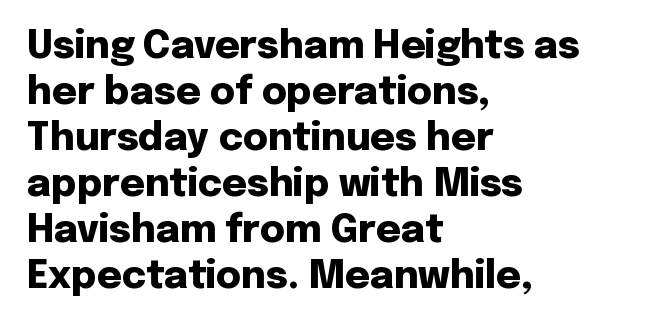
Q: Is the text bold? A: Yes.
Q: Is the text italic (slanted)? A: No, it is upright.
Q: Is the typeface a serif or a sans-serif typeface? A: Sans-serif.
Q: Is the text underlined? A: No.
Q: How is the paragraph aligned? A: Left-aligned.
Q: Is the spacing between letters normal or unusually wide? A: Normal.
Q: Width (condensed, normal, or wide)? A: Normal.
Q: Stroke contrast? A: Low.
Q: x-height? A: Medium.
Q: Monospaced? A: No.
